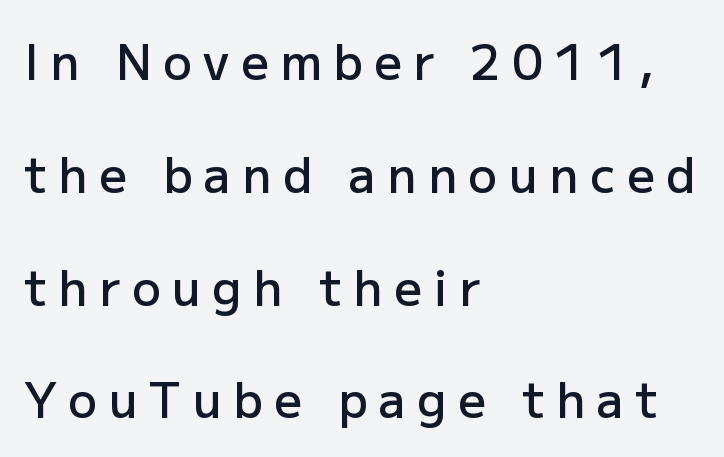
Q: Is the text bold? A: Semi-bold.
Q: Is the text italic (slanted)? A: No, it is upright.
Q: Is the typeface a serif or a sans-serif typeface? A: Sans-serif.
Q: Is the text underlined? A: No.
Q: How is the paragraph aligned? A: Left-aligned.
Q: Is the spacing between letters normal or unusually wide? A: Unusually wide.
Q: Is the spacing between lines tight, normal or loose? A: Loose.
Q: Width (condensed, normal, or wide)? A: Normal.
Q: Stroke contrast? A: Low.
Q: x-height? A: Medium.
Q: Monospaced? A: No.
